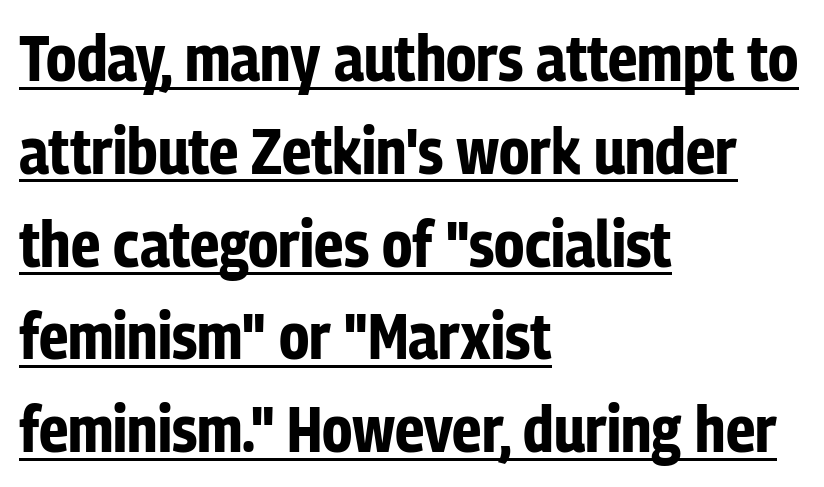
The image shows 64 px bold, condensed sans-serif type, upright; set left-aligned, normal line spacing (1.45x), normal letter spacing, underlined; low stroke contrast and a medium x-height.
